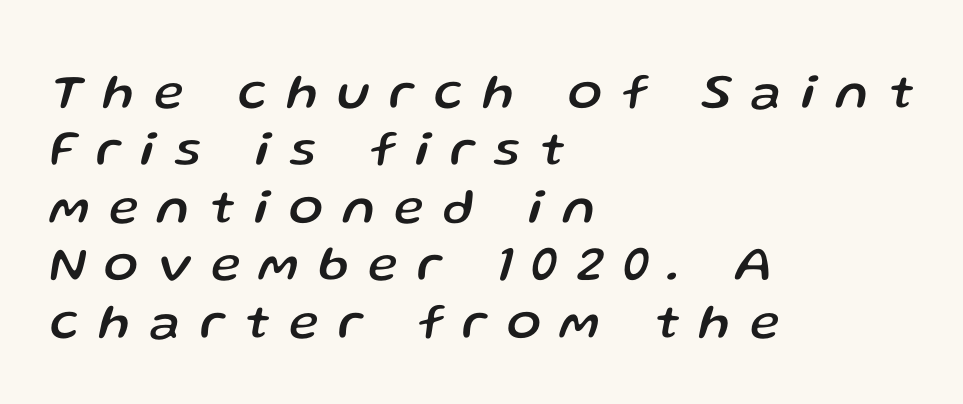
The image shows 50 px text type, italic (leaning right); set left-aligned, tight line spacing (1.15x), unusually wide letter spacing (+0.4 em), not underlined; low stroke contrast and a medium x-height.
